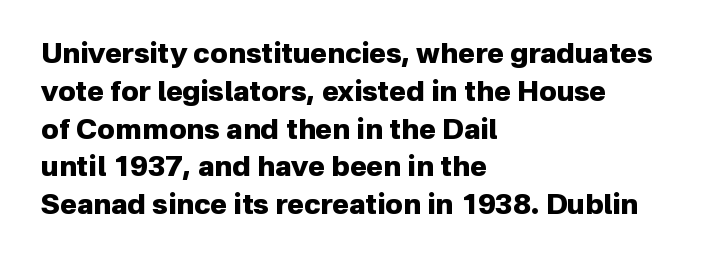
The axis of the letterforms is exactly vertical. The rows are spaced the way most documents space them. Do the characters align in a grid? No, the font is proportional. Strong, thick strokes mark this as bold type. Descenders hang freely into open space. The face used here is a sans, in the tradition of grotesques and geometrics.
